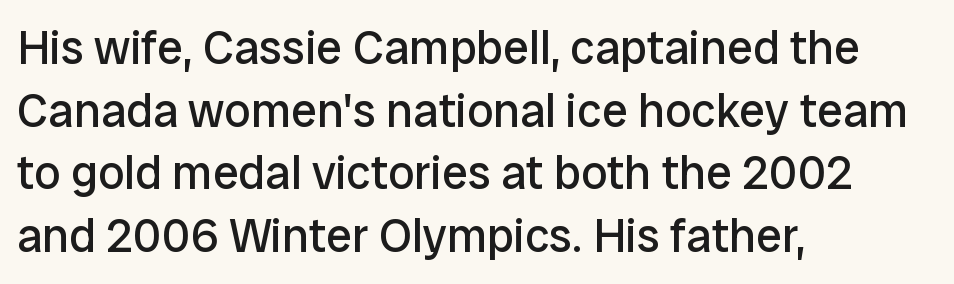
{"serif": "no", "italic": "no", "bold": "no", "weight": "regular", "width": "normal", "stroke_contrast": "low", "x_height": "medium", "monospaced": "no", "underline": "no", "align": "left", "line_spacing": "normal", "line_spacing_ratio": 1.33, "letter_spacing": "normal", "letter_spacing_em": 0.0, "glyph_px": 47}
